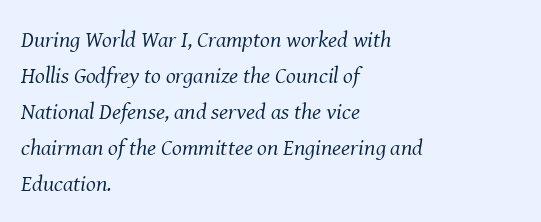
Q: Is the text bold? A: No.
Q: Is the text italic (slanted)? A: Yes, it leans right by about 8 degrees.
Q: Is the text underlined? A: No.
Q: How is the paragraph aligned? A: Left-aligned.
Q: Is the spacing between letters normal or unusually wide? A: Normal.
Q: Is the spacing between lines tight, normal or loose? A: Normal.
